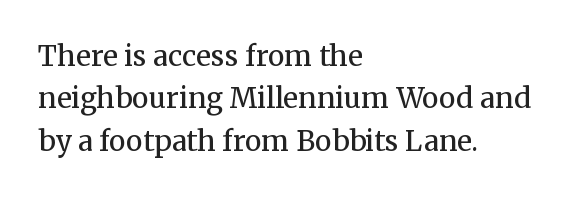
Q: Is the text bold? A: No.
Q: Is the text italic (slanted)? A: No, it is upright.
Q: Is the typeface a serif or a sans-serif typeface? A: Serif.
Q: Is the text underlined? A: No.
Q: How is the paragraph aligned? A: Left-aligned.
Q: Is the spacing between letters normal or unusually wide? A: Normal.
Q: Is the spacing between lines tight, normal or loose? A: Normal.
Q: Width (condensed, normal, or wide)? A: Normal.
Q: Stroke contrast? A: Medium.
Q: x-height? A: Medium.
Q: Monospaced? A: No.
